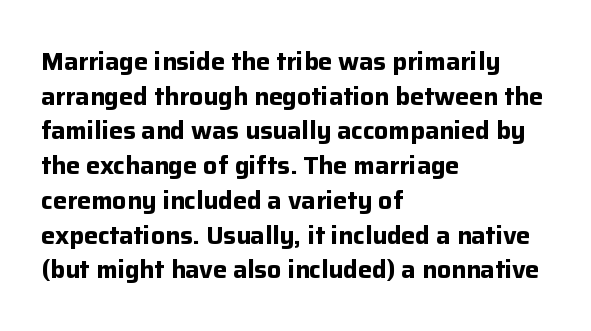
Q: Is the text bold? A: Yes.
Q: Is the text italic (slanted)? A: No, it is upright.
Q: Is the text underlined? A: No.
Q: How is the paragraph aligned? A: Left-aligned.
Q: Is the spacing between letters normal or unusually wide? A: Normal.
Q: Is the spacing between lines tight, normal or loose? A: Normal.
